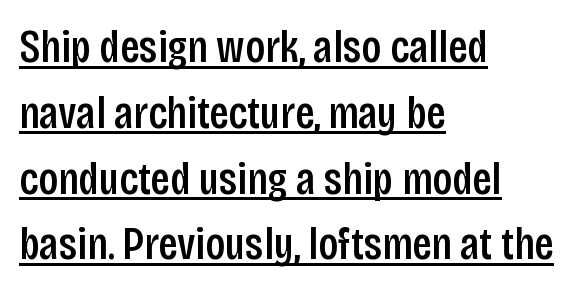
The image shows 46 px condensed sans-serif type, upright; set left-aligned, normal line spacing (1.43x), normal letter spacing, underlined; low stroke contrast and a large x-height.
